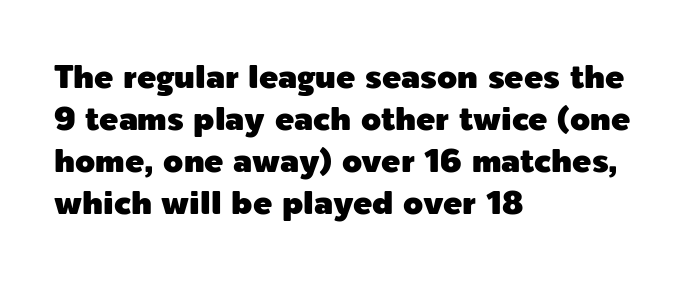
Think of a printed novel: that variable character pitch is what you see here. Serifs: no, the terminals of the letterforms are clean. Honestly, there is no underline to notice here at all. The ragged edge is on the right, which tells us the setting is flush left. The letters stand upright; this is a roman face.
